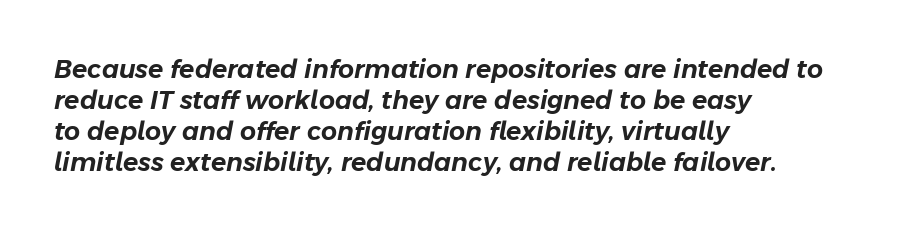
Q: Is the text italic (slanted)? A: Yes, it leans right by about 11 degrees.
Q: Is the text underlined? A: No.
Q: How is the paragraph aligned? A: Left-aligned.
Q: Is the spacing between letters normal or unusually wide? A: Normal.
